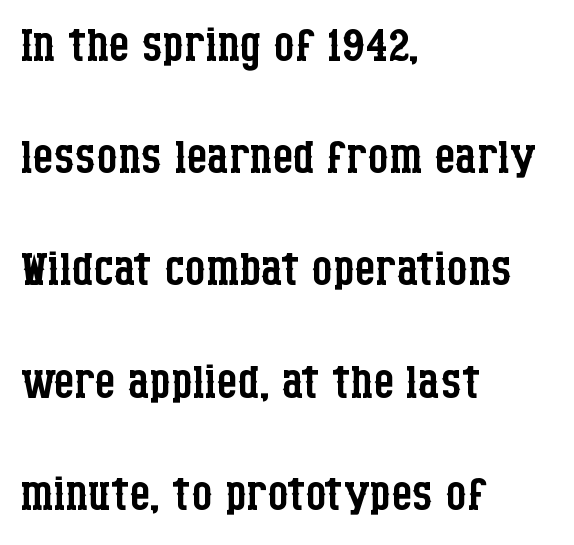
{"serif": "yes", "italic": "no", "bold": "no", "weight": "regular", "width": "condensed", "stroke_contrast": "low", "x_height": "large", "monospaced": "no", "underline": "no", "align": "left", "line_spacing": "normal", "line_spacing_ratio": 1.7, "letter_spacing": "normal", "letter_spacing_em": 0.0, "glyph_px": 66}
